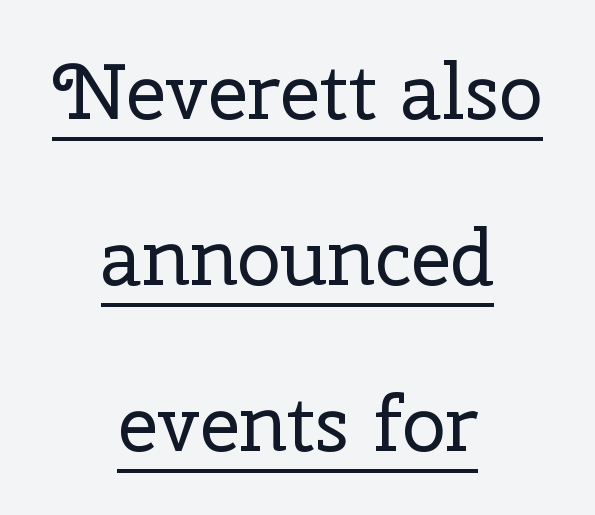
These characters rest on top of a visible drawn line. Reading down the column, the eye jumps a long way to each next line. The gaps between neighbouring characters are ordinary and unremarkable. Counters stay open thanks to moderate or lighter strokes. Where is the straight margin? There isn't one; the lines are centered.
